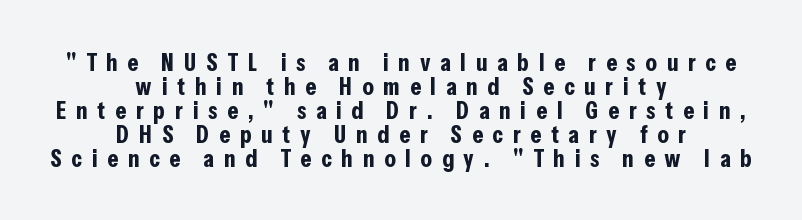
The image shows 25 px bold type, upright; set centered, tight line spacing (0.96x), unusually wide letter spacing (+0.39 em), not underlined.
